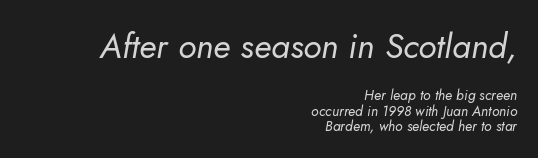
{"italic": "yes", "lean": "right", "slant_degrees": 5, "bold": "no", "weight": "regular", "width": "normal", "stroke_contrast": "low", "x_height": "small", "monospaced": "no", "underline": "no", "align": "right", "line_spacing": "tight", "line_spacing_ratio": 1.09, "letter_spacing": "normal", "letter_spacing_em": 0.0, "larger_block": "first", "size_ratio": 2.43, "glyph_px": 34}
